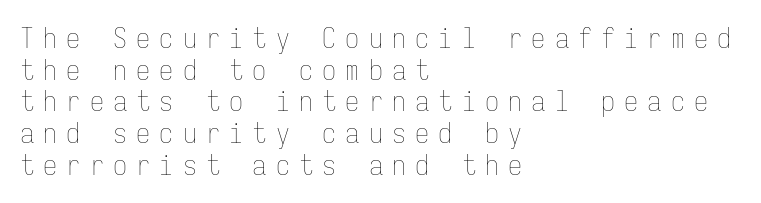
Anything drawn beneath the words? Only blank space. The letters march in equal steps, a hallmark of fixed-pitch type. Is there much room between lines? No — they nearly touch. The font is comparable to plain body text, perhaps lighter.
